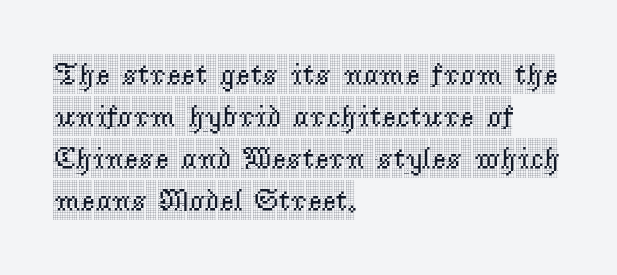
Q: Is the text italic (slanted)? A: No, it is upright.
Q: Is the typeface a serif or a sans-serif typeface? A: Serif.
Q: Is the text underlined? A: No.
Q: How is the paragraph aligned? A: Left-aligned.
Q: Is the spacing between letters normal or unusually wide? A: Normal.
Q: Is the spacing between lines tight, normal or loose? A: Normal.
Q: Width (condensed, normal, or wide)? A: Condensed.
Q: x-height? A: Large.
Q: Monospaced? A: No.
